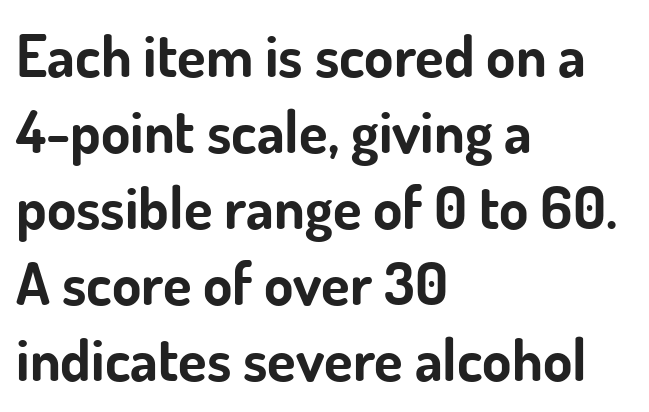
The string is rendered with underlining switched off. One-word summary of the alignment: left. Looks like regular typesetting: each glyph gets only the width it needs. Normally led — the rows are evenly, conventionally spaced.
